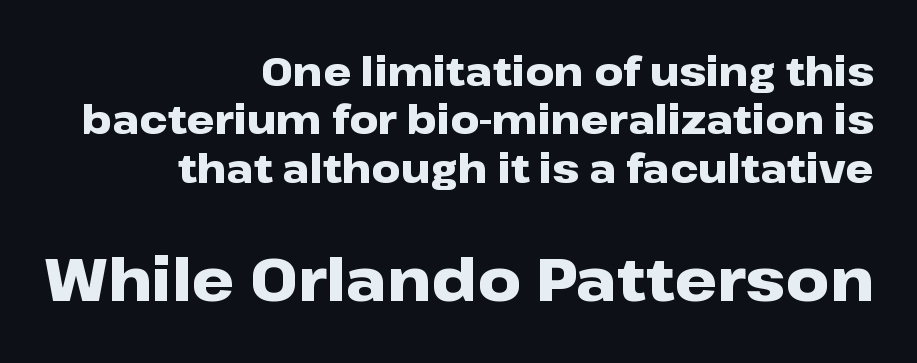
The image shows 60 px heavy, wide sans-serif type, upright; set right-aligned, line spacing 1.21x, normal letter spacing, not underlined; the second (bottom) block is 1.5x larger; low stroke contrast and a medium x-height.
